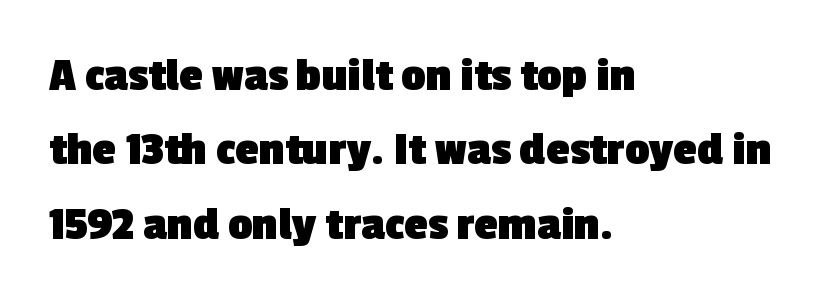
Only glyphs here, with clear space below each row. Line starts are locked; line ends wander. I'd call this a sans setting — the letters go barefoot. Letter spacing: default. A typesetter would call this proportional, since set widths differ per character.
